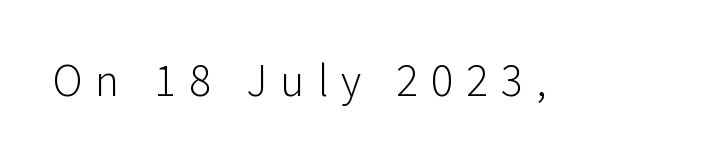
Q: Is the text bold? A: No.
Q: Is the text italic (slanted)? A: No, it is upright.
Q: Is the typeface a serif or a sans-serif typeface? A: Sans-serif.
Q: Is the text underlined? A: No.
Q: Is the spacing between letters normal or unusually wide? A: Unusually wide.
Q: Width (condensed, normal, or wide)? A: Normal.
Q: Stroke contrast? A: Low.
Q: x-height? A: Medium.
Q: Monospaced? A: No.
